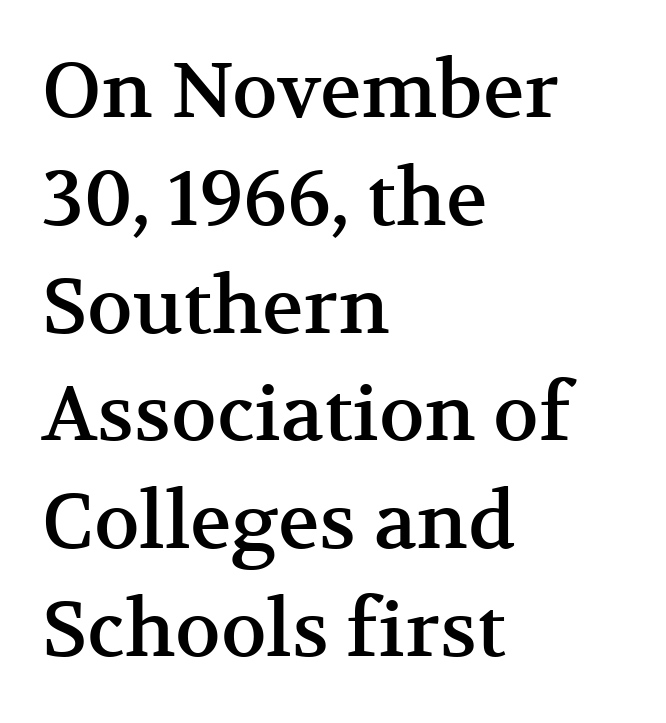
Q: Is the text italic (slanted)? A: No, it is upright.
Q: Is the typeface a serif or a sans-serif typeface? A: Serif.
Q: Is the text underlined? A: No.
Q: How is the paragraph aligned? A: Left-aligned.
Q: Is the spacing between letters normal or unusually wide? A: Normal.
Q: Is the spacing between lines tight, normal or loose? A: Normal.
Q: Width (condensed, normal, or wide)? A: Normal.
Q: Stroke contrast? A: Medium.
Q: x-height? A: Medium.
Q: Monospaced? A: No.
